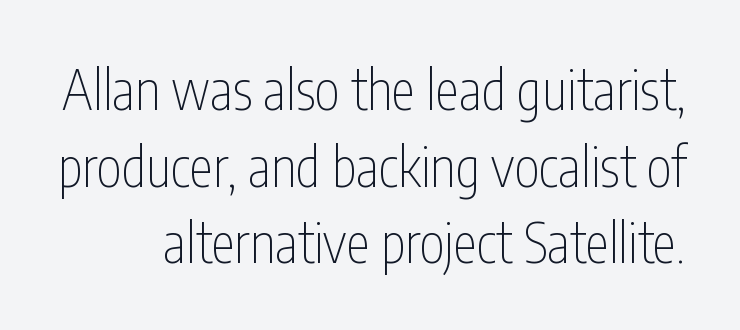
The image shows 54 px thin, condensed sans-serif type, upright; set normal line spacing (1.42x), normal letter spacing, not underlined; low stroke contrast and a medium x-height.
